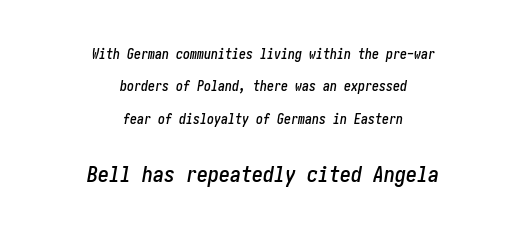
Q: Is the text italic (slanted)? A: Yes, it leans right by about 10 degrees.
Q: Is the text underlined? A: No.
Q: How is the paragraph aligned? A: Centered.
Q: Is the spacing between letters normal or unusually wide? A: Normal.
Q: Is the spacing between lines tight, normal or loose? A: Loose.
Q: Which block of text is set in a larger size, the first (top) or the second (bottom)? A: The second (bottom) one.
